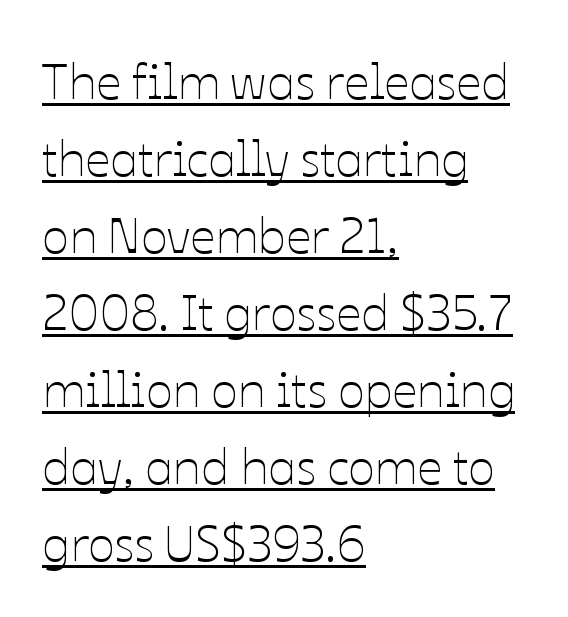
{"italic": "no", "bold": "no", "weight": "thin", "width": "normal", "stroke_contrast": "low", "x_height": "medium", "monospaced": "no", "underline": "yes", "align": "left", "line_spacing": "normal", "line_spacing_ratio": 1.54, "letter_spacing": "normal", "letter_spacing_em": 0.0, "glyph_px": 50}
